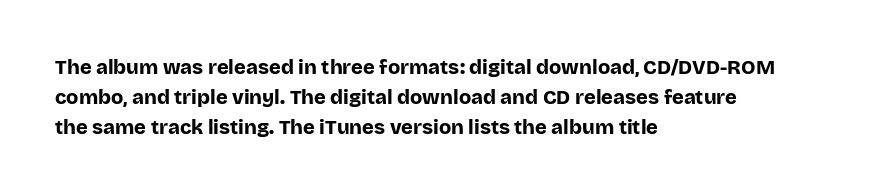
Q: Is the text bold? A: Yes.
Q: Is the text italic (slanted)? A: No, it is upright.
Q: Is the text underlined? A: No.
Q: How is the paragraph aligned? A: Left-aligned.
Q: Is the spacing between letters normal or unusually wide? A: Normal.
Q: Is the spacing between lines tight, normal or loose? A: Normal.
